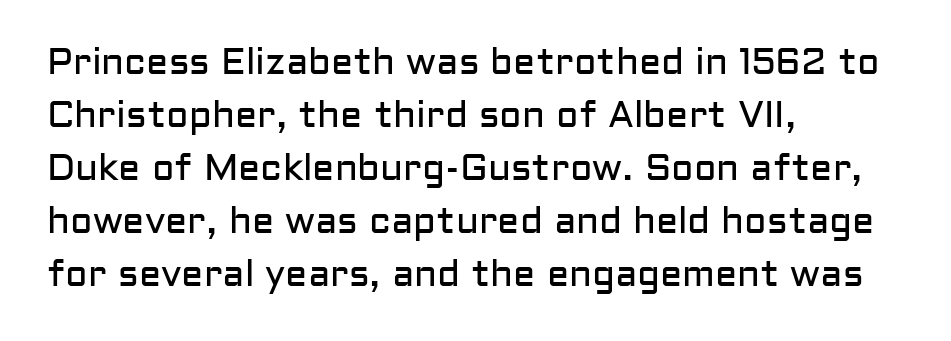
{"serif": "no", "italic": "no", "bold": "no", "weight": "regular", "width": "normal", "stroke_contrast": "low", "x_height": "medium", "monospaced": "no", "underline": "no", "align": "left", "line_spacing": "normal", "line_spacing_ratio": 1.43, "letter_spacing": "normal", "letter_spacing_em": 0.0, "glyph_px": 37}
